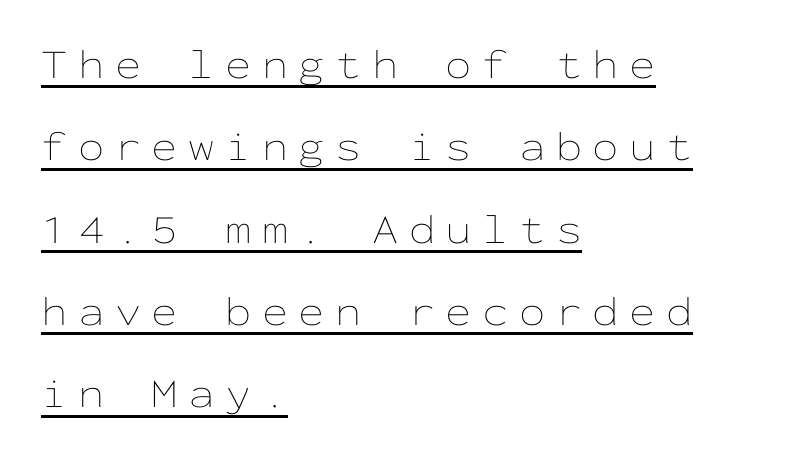
Q: Is the text bold? A: No.
Q: Is the text italic (slanted)? A: No, it is upright.
Q: Is the text underlined? A: Yes.
Q: How is the paragraph aligned? A: Left-aligned.
Q: Is the spacing between letters normal or unusually wide? A: Unusually wide.
Q: Is the spacing between lines tight, normal or loose? A: Loose.
Q: Width (condensed, normal, or wide)? A: Wide.
Q: Stroke contrast? A: Low.
Q: x-height? A: Medium.
Q: Monospaced? A: Yes.
